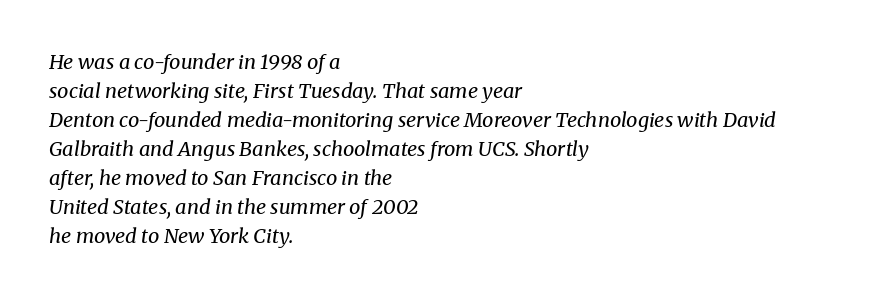
The image shows 20 px text type, italic (leaning right); set left-aligned, normal line spacing (1.45x), normal letter spacing, not underlined.
